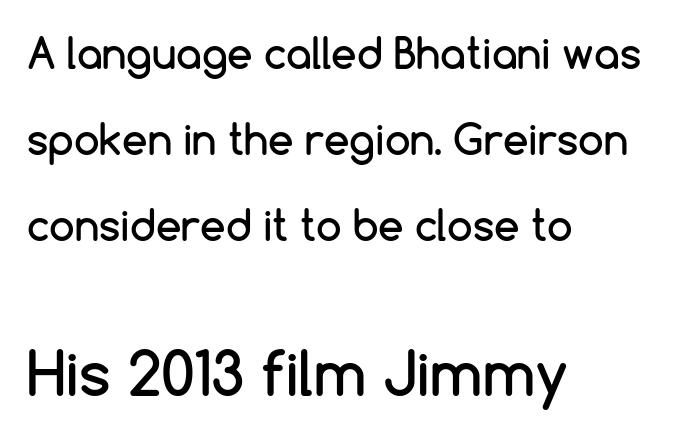
{"serif": "no", "italic": "no", "width": "normal", "stroke_contrast": "low", "x_height": "medium", "monospaced": "no", "underline": "no", "align": "left", "line_spacing": "loose", "line_spacing_ratio": 2.1, "letter_spacing": "normal", "letter_spacing_em": 0.0, "larger_block": "second", "size_ratio": 1.49, "glyph_px": 61}
